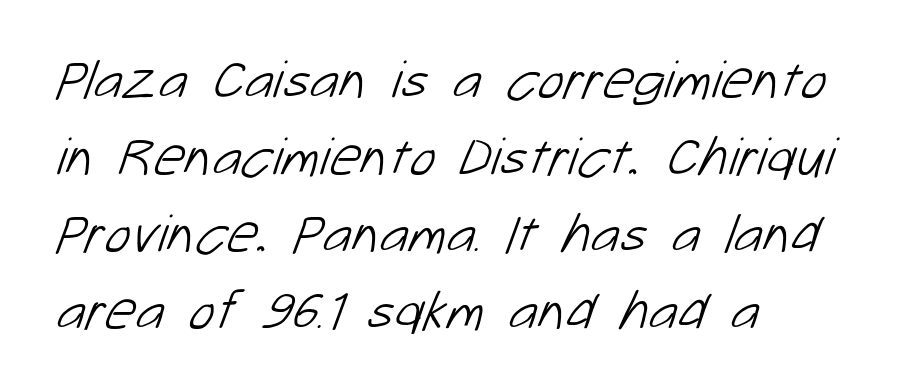
{"serif": "no", "bold": "no", "weight": "light", "width": "normal", "stroke_contrast": "low", "x_height": "medium", "monospaced": "no", "underline": "no", "align": "left", "line_spacing": "normal", "line_spacing_ratio": 1.4, "letter_spacing": "normal", "letter_spacing_em": 0.0, "glyph_px": 55}
